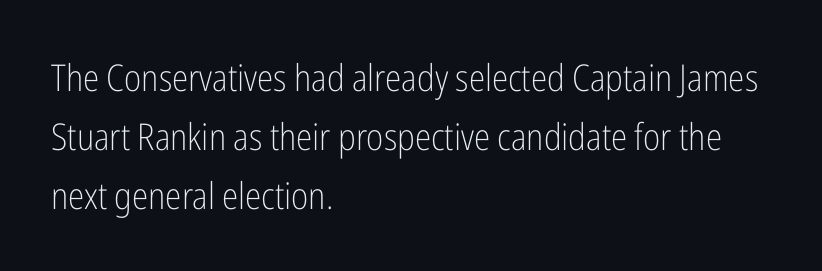
{"serif": "no", "italic": "no", "bold": "no", "weight": "light", "width": "condensed", "stroke_contrast": "low", "x_height": "medium", "monospaced": "no", "underline": "no", "align": "left", "line_spacing": "normal", "line_spacing_ratio": 1.59, "letter_spacing": "normal", "letter_spacing_em": 0.0, "glyph_px": 37}
